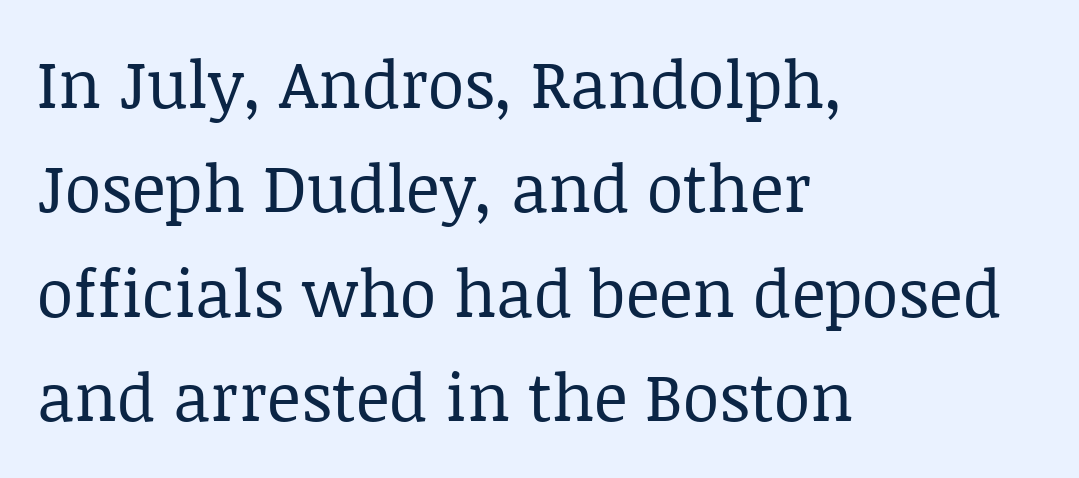
Rendered with straight, roman letterforms. The rendering anchors every line to the left-hand side. This block has exactly the height ordinary leading produces. Weight class: somewhere from thin through regular.
